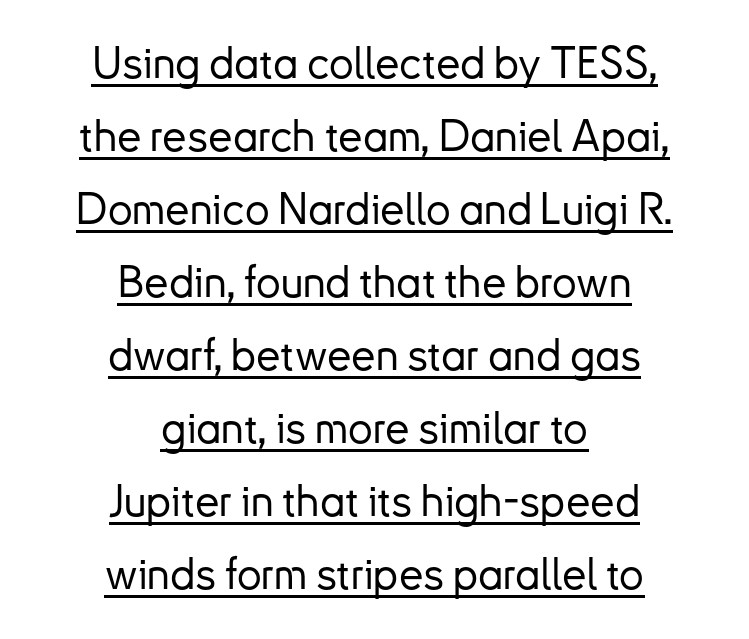
Regular leading. Is this a sans? Yes — the strokes have no serifs. Each word holds together tightly as a unit, with standard inter-letter gaps. Honestly, the underline is the first thing you notice here. Short and long lines alike share a common midpoint.
